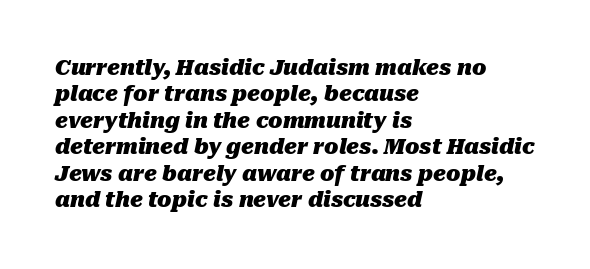
Glance below the letters and you will spot only blank space. Leftover space on each line is placed entirely after the last word. These lines keep a tight, regular rhythm from letter to letter. As a designer I'd log this as weight 700, bold.
